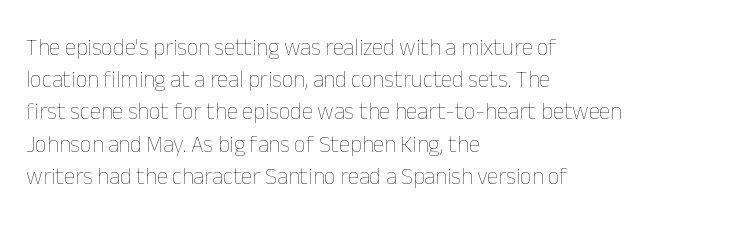
The image shows 23 px text type, upright; set left-aligned, normal line spacing (1.4x), normal letter spacing, not underlined.
